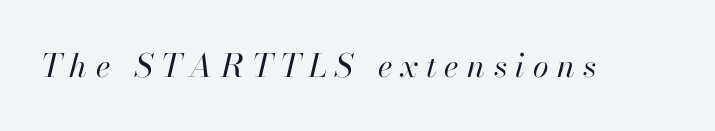
The image shows 32 px regular-weight type, italic (leaning right); set unusually wide letter spacing (+0.26 em), not underlined; high stroke contrast and a small x-height.
